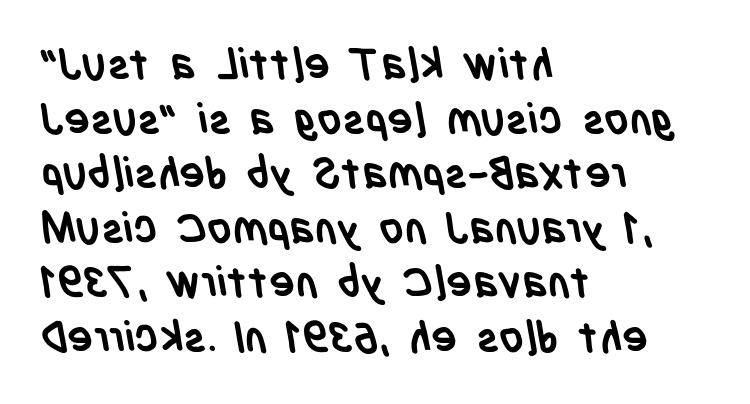
The image shows 43 px semibold, condensed sans-serif type; set left-aligned, normal line spacing (1.27x), normal letter spacing, not underlined; low stroke contrast and a large x-height.
